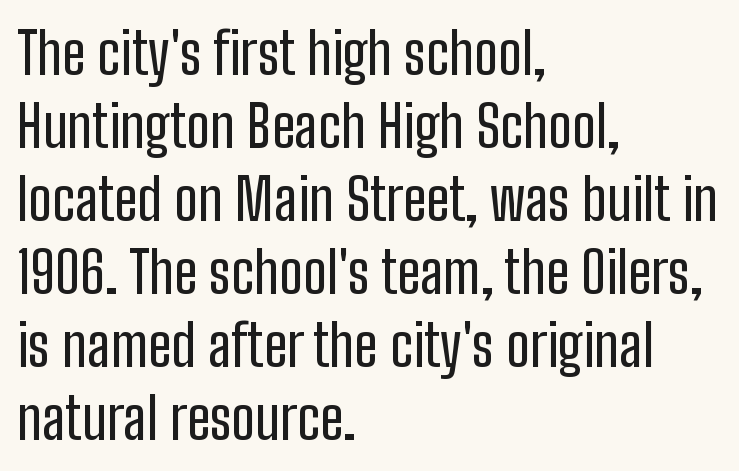
The image shows 58 px condensed sans-serif type, upright; set left-aligned, normal line spacing (1.26x), normal letter spacing, not underlined; low stroke contrast and a medium x-height.
